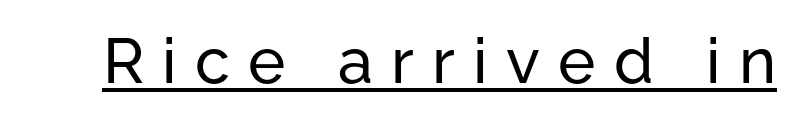
You can tell it's not italic because the verticals are truly vertical. In terms of letterform style, serifs are entirely absent. The line texture is sparse and dotted thanks to wide tracking. You can see a thin bar hugging the bottom of the glyphs. Looks like regular typesetting: each glyph gets only the width it needs.
